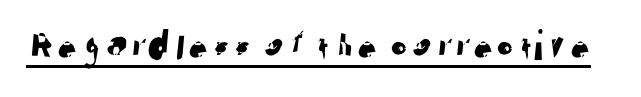
Proportional: the letters do not fall into vertical columns. In terms of letterform style, serifs are entirely absent. The face used here appears with an underline applied. You could call the tracking neutral — neither tight nor loose.
